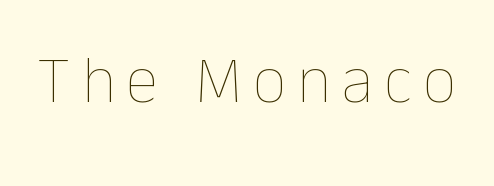
Just letters on the line, the space beneath them empty. Posture: vertical. These lines are rendered in a variable-pitch font. Stroke thickness stays within the range of a standard reading face or lighter.
